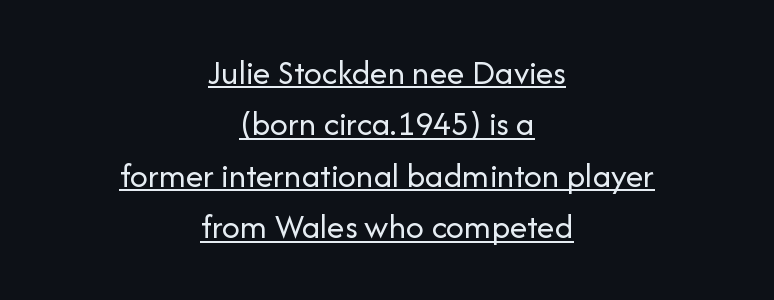
The image shows 35 px regular-weight sans-serif type, upright; set centered, normal line spacing (1.47x), normal letter spacing, underlined; low stroke contrast and a medium x-height.
